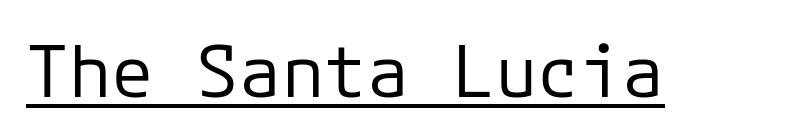
The image shows 71 px regular-weight sans-serif type, upright, monospaced; set normal letter spacing, underlined; low stroke contrast and a medium x-height.
